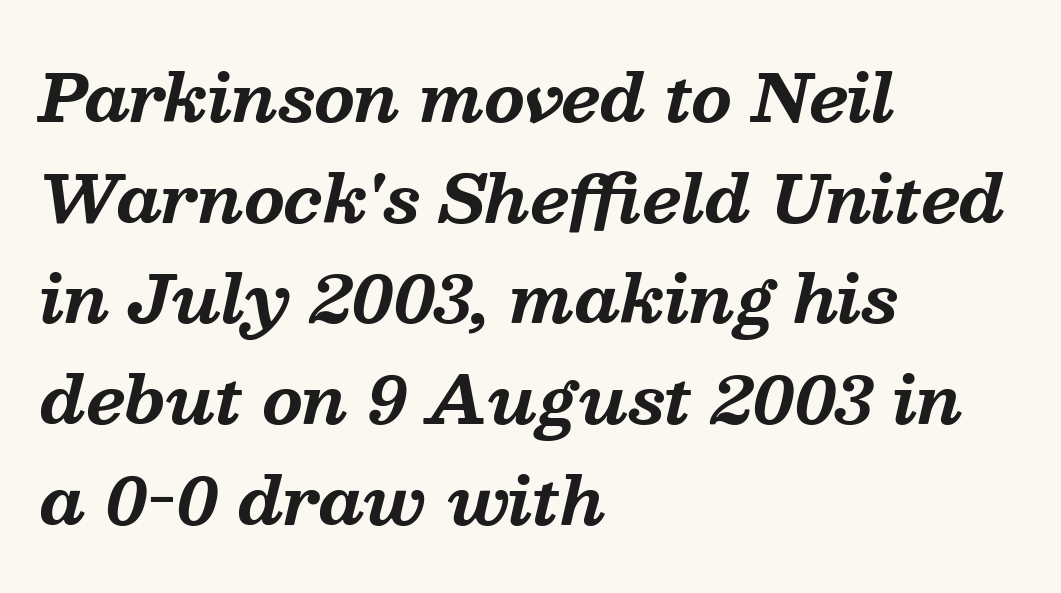
The image shows 65 px bold serif type, italic (leaning right); set left-aligned, normal line spacing (1.55x), normal letter spacing, not underlined; medium stroke contrast and a medium x-height.
